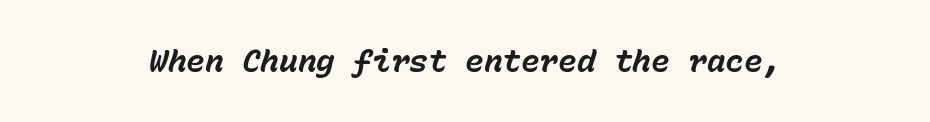
The image shows 31 px bold type, italic (leaning right), monospaced; set centered, normal letter spacing, not underlined; low stroke contrast and a medium x-height.
